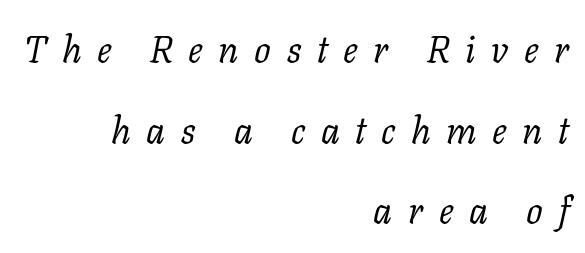
The image shows 37 px regular-weight serif type, italic (leaning right); set right-aligned, loose line spacing (2.18x), unusually wide letter spacing (+0.42 em), not underlined; low stroke contrast and a medium x-height.
